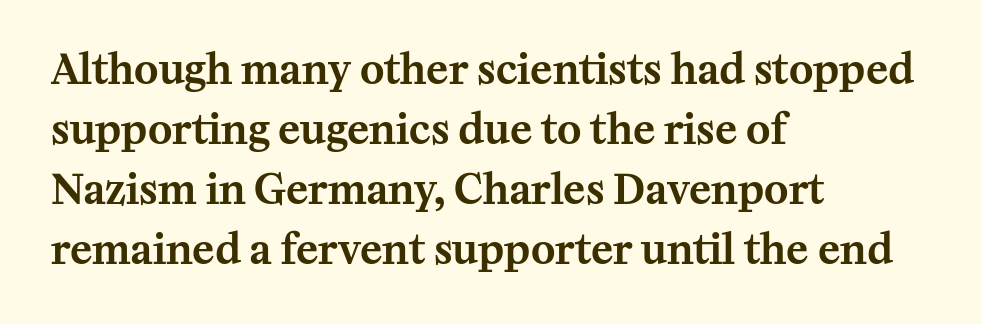
The image shows 41 px serif type, upright; set left-aligned, normal line spacing (1.46x), normal letter spacing, not underlined; medium stroke contrast and a medium x-height.
